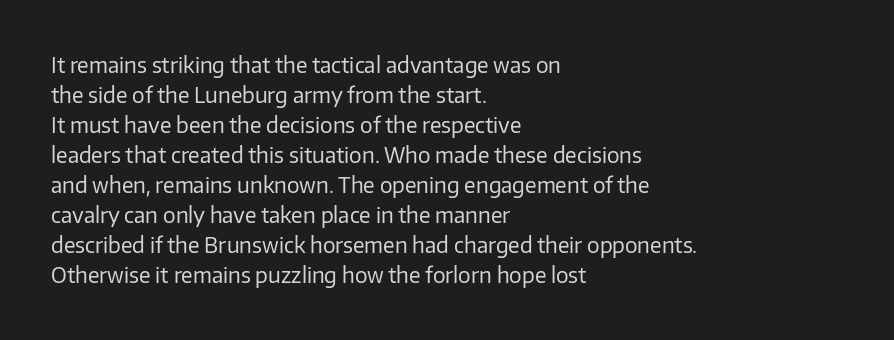
Compared with typical body copy, the letter spacing here is the same. The text block is weighted toward the left margin, trailing off unevenly rightward. The foot of each line stays bare and open. Evenly set lines give the paragraph a standard silhouette. Stroke thickness stays within the range of a standard reading face or lighter.
